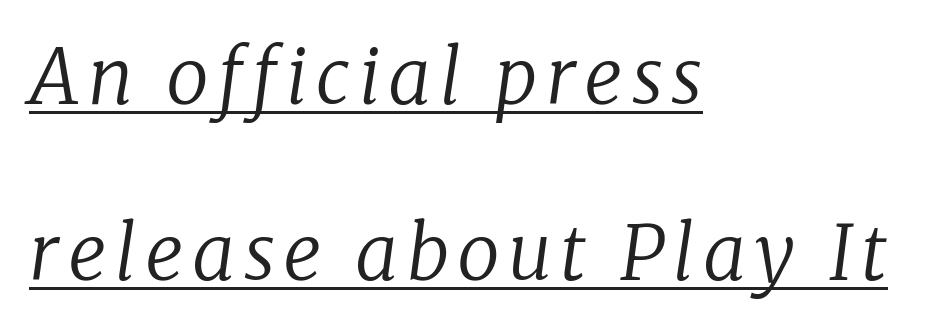
The image shows 76 px regular-weight serif type, italic (leaning right); set left-aligned, loose line spacing (2.31x), underlined; low stroke contrast and a medium x-height.
